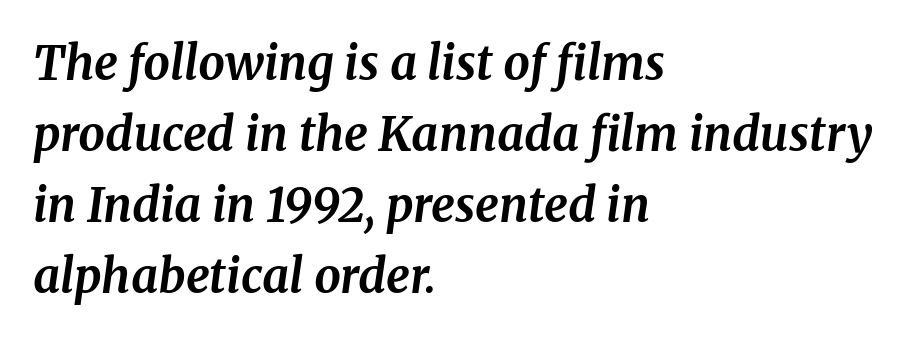
The image shows 47 px bold serif type, italic (leaning right); set left-aligned, normal line spacing (1.51x), normal letter spacing, not underlined; medium stroke contrast and a medium x-height.
